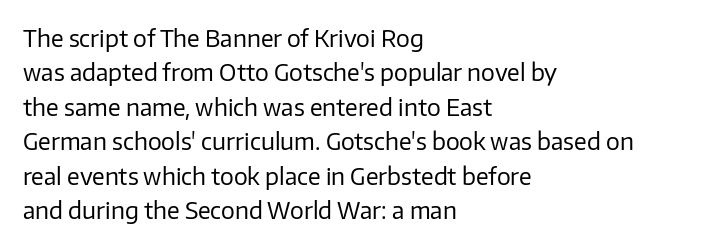
Observe the ordinary spacing: letters are neighbours, not strangers. Only glyphs here, with clear space below each row. Honestly, the row spacing looks completely unremarkable. No letter is thick-stroked: the sample isn't bold.
